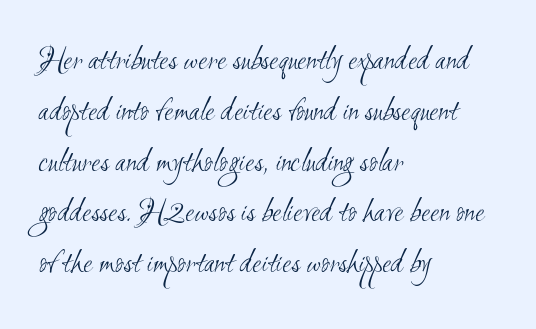
{"serif": "no", "bold": "no", "weight": "light", "width": "condensed", "stroke_contrast": "medium", "x_height": "small", "monospaced": "no", "underline": "no", "align": "left", "line_spacing": "normal", "line_spacing_ratio": 1.54, "letter_spacing": "normal", "letter_spacing_em": 0.0, "glyph_px": 33}
